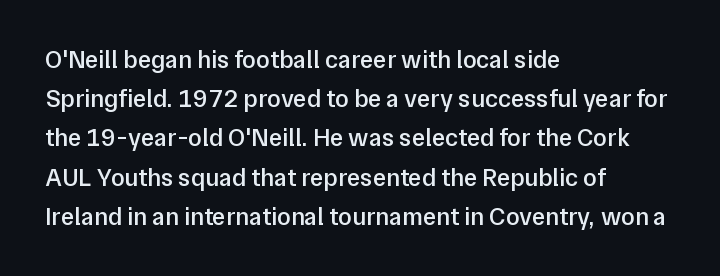
A bare baseline throughout the passage. The sample has been set in demibold, a notch under bold. The paragraph shown leans on its left margin. When letters stand straight like this, we call the style roman or upright. The space between consecutive lines is moderate.
